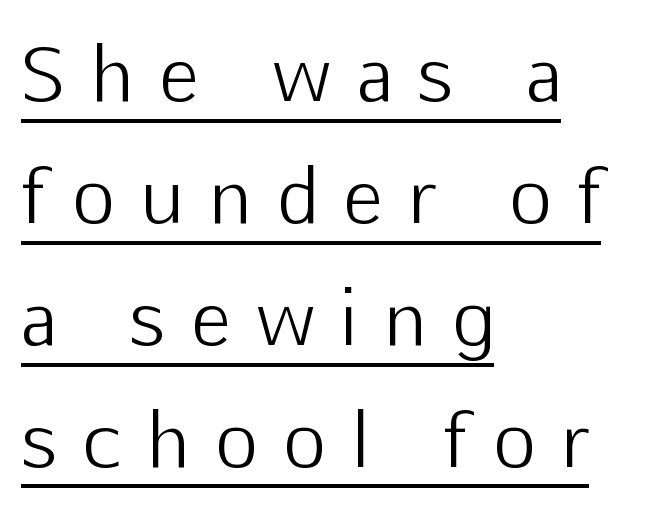
The image shows 73 px light sans-serif type, upright; set left-aligned, normal line spacing (1.67x), unusually wide letter spacing (+0.37 em), underlined; low stroke contrast and a medium x-height.
